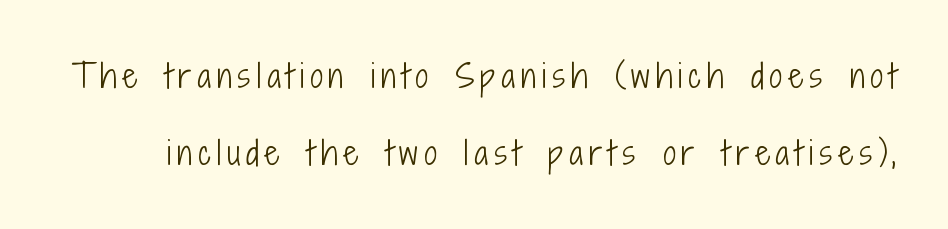
{"serif": "no", "italic": "no", "bold": "no", "weight": "light", "width": "condensed", "stroke_contrast": "low", "x_height": "medium", "monospaced": "no", "underline": "no", "line_spacing": "loose", "line_spacing_ratio": 2.41, "glyph_px": 32}
